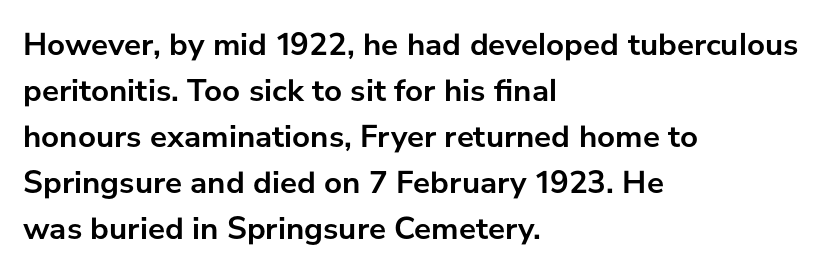
The image shows 32 px semibold sans-serif type, upright; set left-aligned, normal line spacing (1.44x), normal letter spacing, not underlined; low stroke contrast and a medium x-height.
